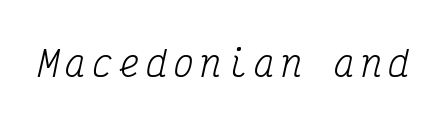
Q: Is the text bold? A: No.
Q: Is the text italic (slanted)? A: Yes, it leans right by about 12 degrees.
Q: Is the typeface a serif or a sans-serif typeface? A: Serif.
Q: Is the text underlined? A: No.
Q: Width (condensed, normal, or wide)? A: Condensed.
Q: Stroke contrast? A: Medium.
Q: x-height? A: Medium.
Q: Monospaced? A: Yes.
